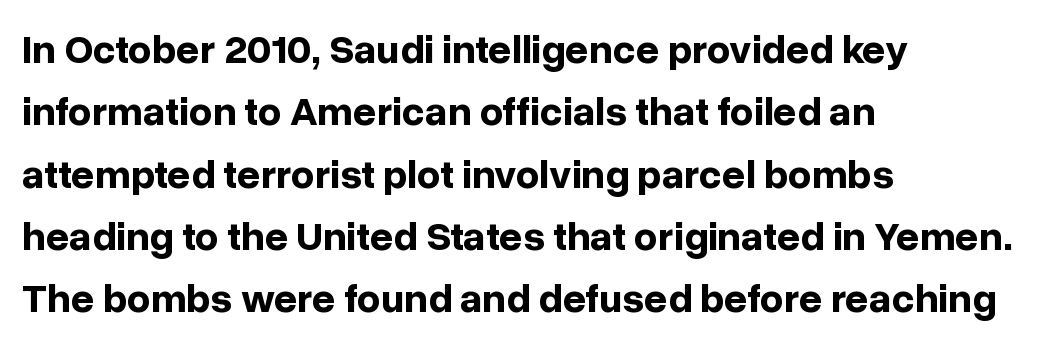
The image shows 41 px bold sans-serif type, upright; set left-aligned, normal line spacing (1.52x), normal letter spacing, not underlined; low stroke contrast and a medium x-height.
